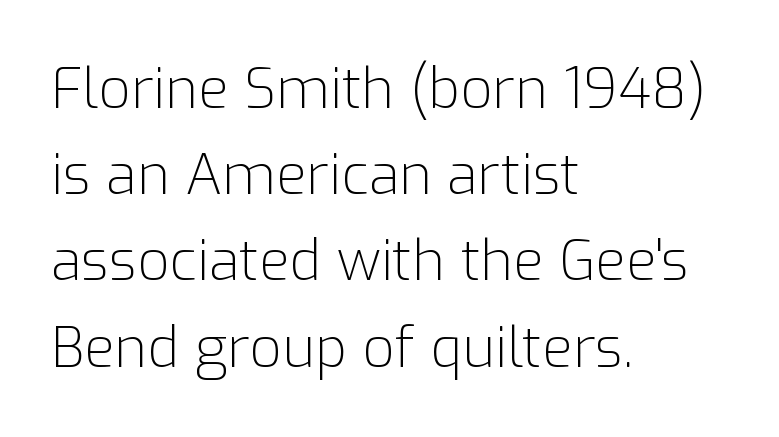
Compared with typical paragraphs, the rows here are spaced about the same. Descenders are the only things crossing below the line. Italic? Not at all — the glyphs are vertical. This sample uses a sans-serif face. The characters are drawn with everyday or finer stroke widths. One-word summary of the alignment: left.
